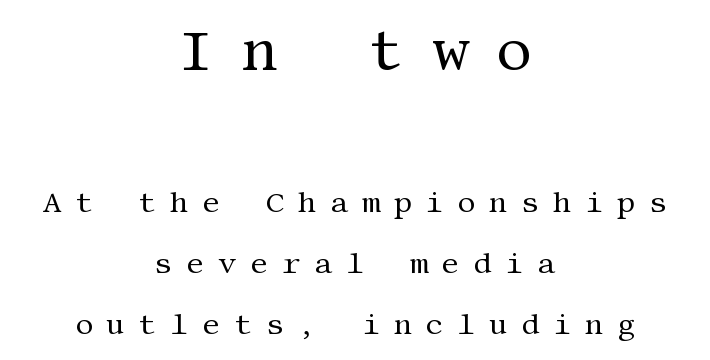
Which chunk is bigger? The first one — the top block dwarfs the bottom. The gaps between neighbouring characters are conspicuously large. Horizontal alignment here is central, giving a formal, balanced look. The area under the type is left untouched. Compared with typical paragraphs, the rows here are farther apart.
